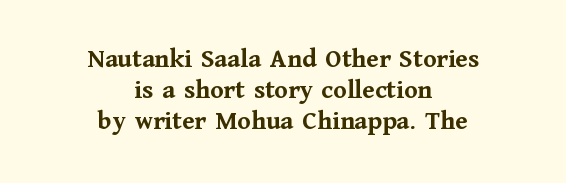
The letterforms sit shoulder to shoulder at normal distance. These lines huddle together more closely than default settings would place them. Teacher's note: observe the equal gaps on both sides — that is centered alignment. These lines were composed using upright roman letters. The glyphs have the mass of a bold cut.
